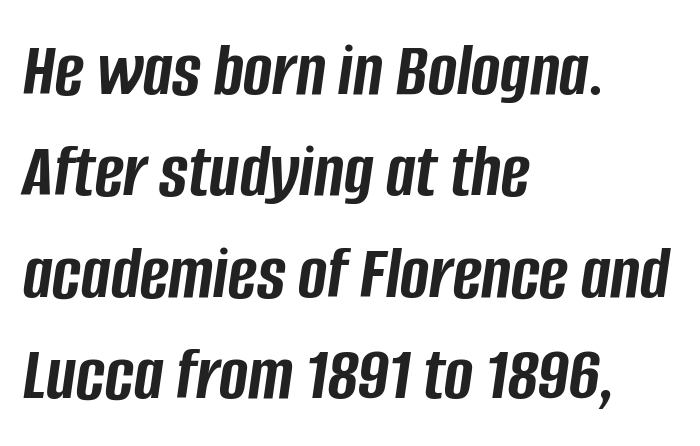
{"italic": "yes", "lean": "right", "slant_degrees": 8, "bold": "yes", "weight": "semibold", "width": "condensed", "stroke_contrast": "low", "x_height": "large", "monospaced": "no", "underline": "no", "align": "left", "line_spacing": "normal", "line_spacing_ratio": 1.3, "letter_spacing": "normal", "letter_spacing_em": 0.0, "glyph_px": 78}
